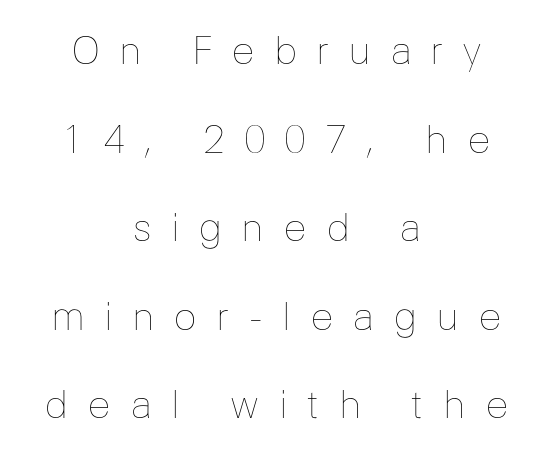
{"italic": "no", "bold": "no", "weight": "thin", "width": "normal", "stroke_contrast": "low", "x_height": "medium", "monospaced": "no", "underline": "no", "align": "center", "line_spacing": "loose", "line_spacing_ratio": 2.27, "letter_spacing": "wide", "letter_spacing_em": 0.48, "glyph_px": 39}
